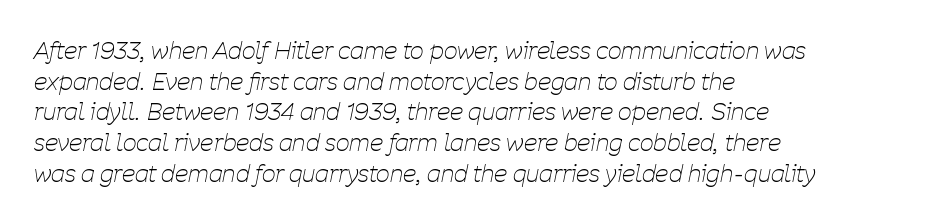
Does the lettering tilt? It does — this is italic. Compared with a typical body face, this is equally light or lighter still. Between one letter and the next there's only the usual sliver of space. What's the leading like? Ordinary, nothing unusual. Does the copy run flush right? No — it runs flush left. Check under the words: just untouched page.
